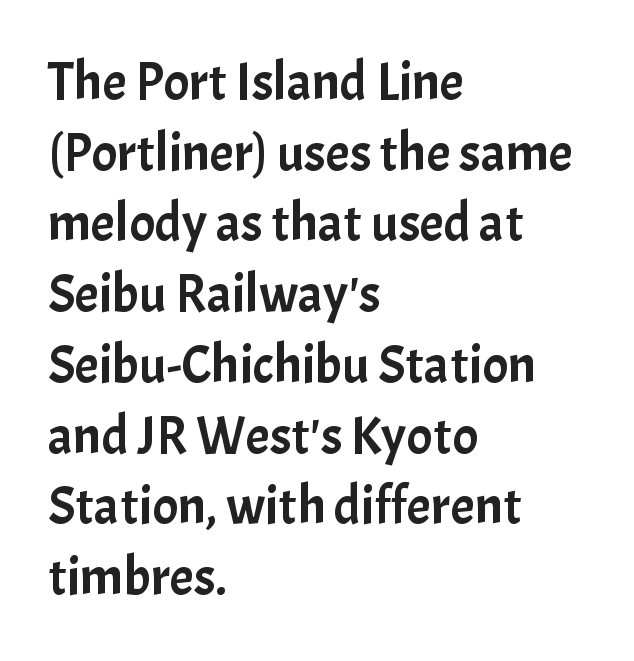
The image shows 54 px sans-serif type, upright; set left-aligned, normal line spacing (1.31x), normal letter spacing, not underlined; low stroke contrast and a medium x-height.
